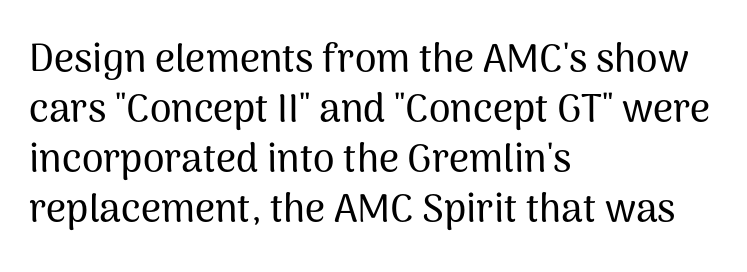
The image shows 39 px sans-serif type, upright; set left-aligned, normal line spacing (1.28x), normal letter spacing, not underlined; medium stroke contrast and a medium x-height.
